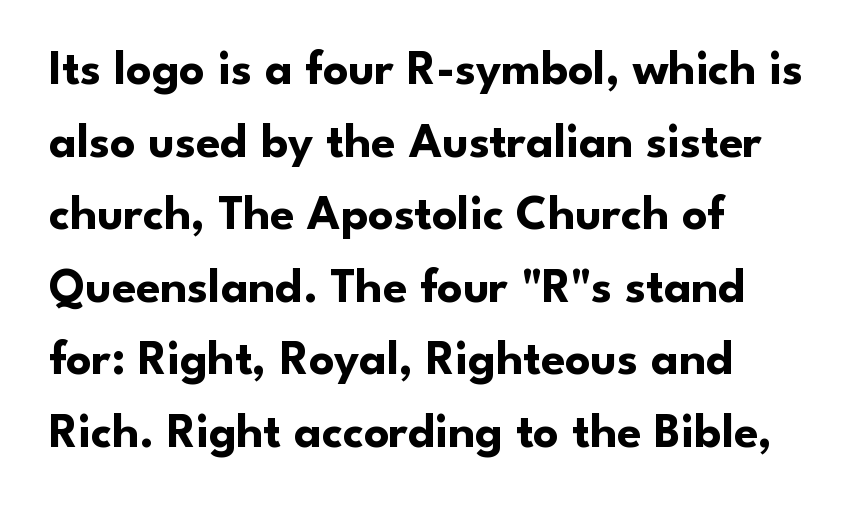
Q: Is the text bold? A: Yes.
Q: Is the text italic (slanted)? A: No, it is upright.
Q: Is the typeface a serif or a sans-serif typeface? A: Sans-serif.
Q: Is the text underlined? A: No.
Q: How is the paragraph aligned? A: Left-aligned.
Q: Is the spacing between letters normal or unusually wide? A: Normal.
Q: Is the spacing between lines tight, normal or loose? A: Normal.
Q: Width (condensed, normal, or wide)? A: Normal.
Q: Stroke contrast? A: Low.
Q: x-height? A: Small.
Q: Monospaced? A: No.
